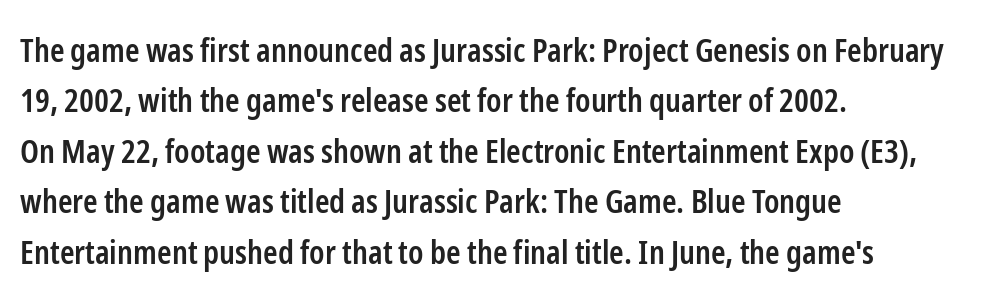
The image shows 33 px semibold, condensed sans-serif type, upright; set left-aligned, normal line spacing (1.53x), normal letter spacing, not underlined; low stroke contrast and a medium x-height.
